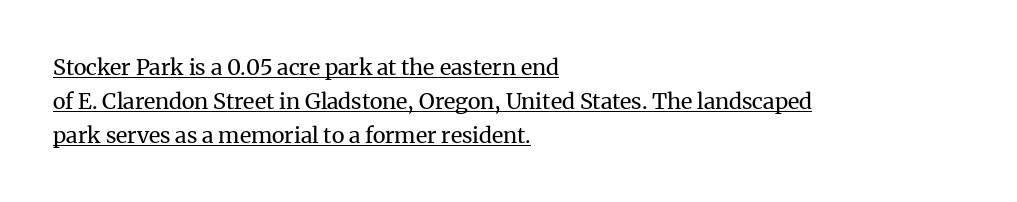
The image shows 22 px text type, upright; set left-aligned, normal line spacing (1.54x), normal letter spacing, underlined.
